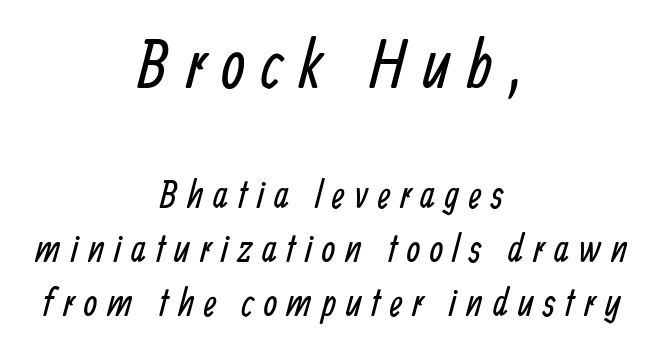
Horizontal alignment here is central, giving a formal, balanced look. Unbolded letterforms with no extra heft. Stroke terminals: plain, sans-serif. The rendering uses natural spacing where letterforms have individual widths. Compared with typical paragraphs, the rows here are spaced about the same. Letter spacing: wide.
